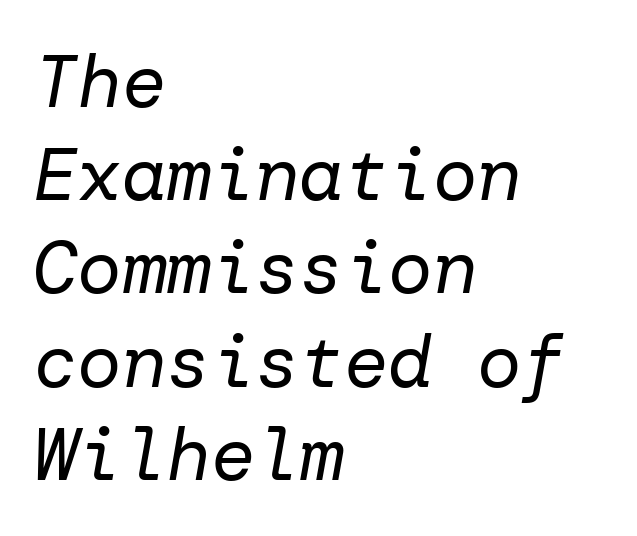
{"italic": "yes", "lean": "right", "slant_degrees": 10, "bold": "no", "weight": "regular", "width": "normal", "stroke_contrast": "low", "x_height": "medium", "underline": "no", "align": "left", "line_spacing": "normal", "line_spacing_ratio": 1.26, "letter_spacing": "normal", "letter_spacing_em": 0.0, "glyph_px": 74}
